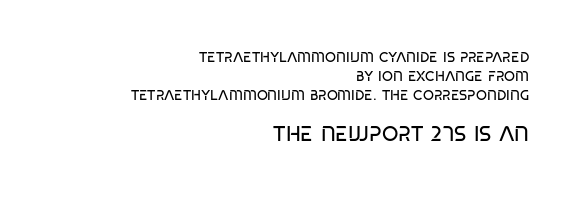
Q: Is the text bold? A: No.
Q: Is the text italic (slanted)? A: No, it is upright.
Q: Is the text underlined? A: No.
Q: How is the paragraph aligned? A: Right-aligned.
Q: Is the spacing between letters normal or unusually wide? A: Normal.
Q: Is the spacing between lines tight, normal or loose? A: Normal.
Q: Which block of text is set in a larger size, the first (top) or the second (bottom)? A: The second (bottom) one.
